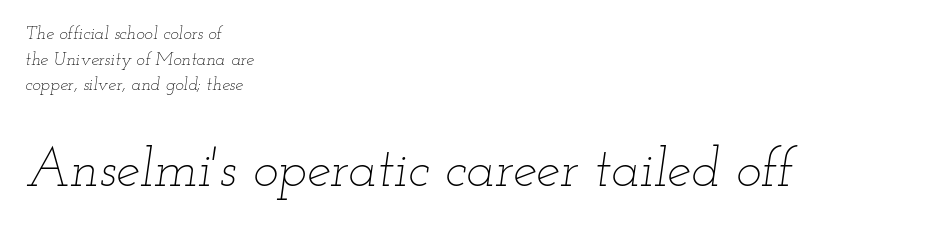
The image shows 54 px thin, wide type, italic (leaning right); set left-aligned, normal line spacing (1.42x), normal letter spacing, not underlined; the second (bottom) block is 3.0x larger; low stroke contrast and a small x-height.
